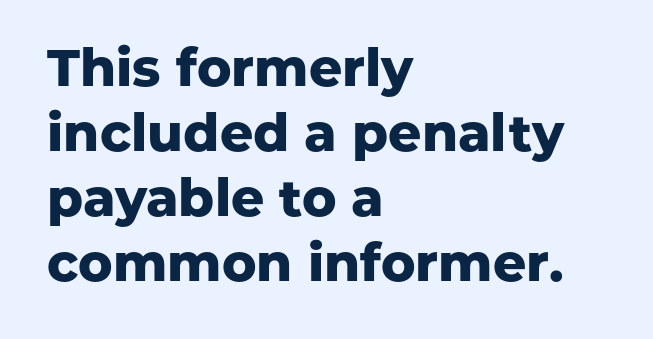
Casual observation: everything's shoved over to the left. Stroke thickness is high; the sample reads as a true bold. Proportional: the letters do not fall into vertical columns. Tracking here is standard; glyphs follow each other at the usual distance. Honestly, there is no underline to notice here at all.
